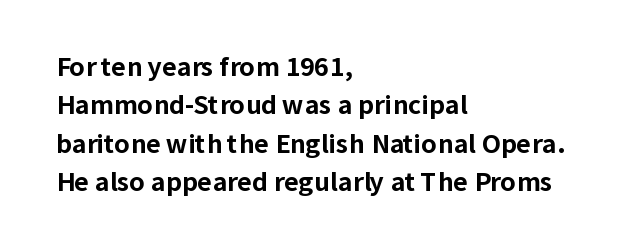
{"italic": "no", "bold": "yes", "underline": "no", "align": "left", "line_spacing": "normal", "line_spacing_ratio": 1.54, "letter_spacing": "normal", "letter_spacing_em": 0.0, "glyph_px": 25}
